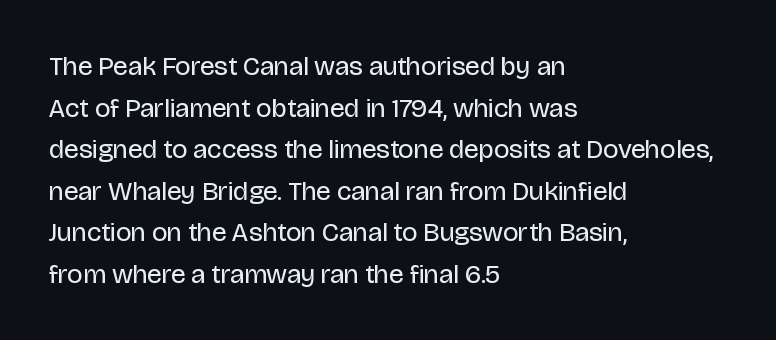
The image shows 27 px text type, upright; set left-aligned, normal line spacing (1.54x), normal letter spacing, not underlined.
